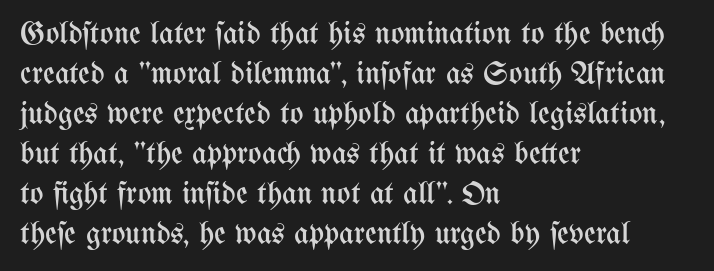
{"italic": "no", "bold": "no", "weight": "regular", "width": "condensed", "stroke_contrast": "medium", "x_height": "medium", "monospaced": "no", "underline": "no", "align": "left", "line_spacing": "normal", "line_spacing_ratio": 1.25, "letter_spacing": "normal", "letter_spacing_em": 0.0, "glyph_px": 32}
